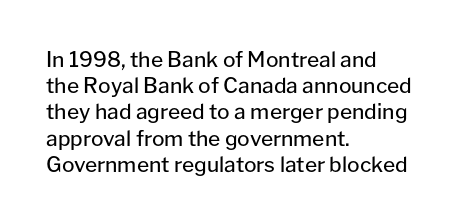
Does extra space separate the letters? No, they use regular spacing. Layout note: lines flush left. The area under the type is left untouched. This reads as an unemphasized weight, regular at the heaviest. This is roman type, the default non-slanted kind. Vertical spacing — default.
